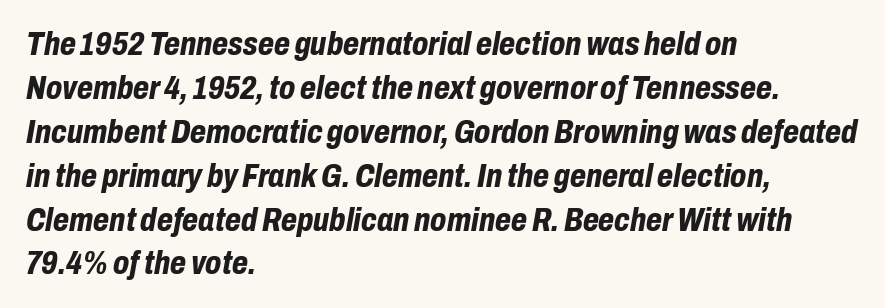
Check under the words: just untouched page. Inter-character spacing is left at the font's built-in metrics. Typographic density is high because the face is bold. In terms of leading, this rendering sits right in the middle. Posture: slanted. Here the designer chose a conventional face with non-uniform glyph widths.
